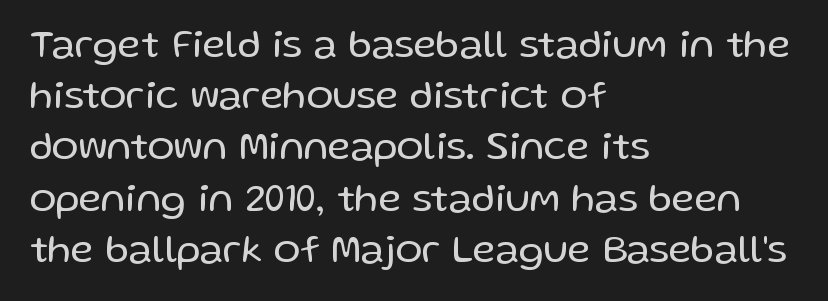
Q: Is the text bold? A: No.
Q: Is the text italic (slanted)? A: No, it is upright.
Q: Is the typeface a serif or a sans-serif typeface? A: Sans-serif.
Q: Is the text underlined? A: No.
Q: How is the paragraph aligned? A: Left-aligned.
Q: Is the spacing between letters normal or unusually wide? A: Normal.
Q: Is the spacing between lines tight, normal or loose? A: Normal.
Q: Width (condensed, normal, or wide)? A: Normal.
Q: Stroke contrast? A: Low.
Q: x-height? A: Medium.
Q: Monospaced? A: No.
